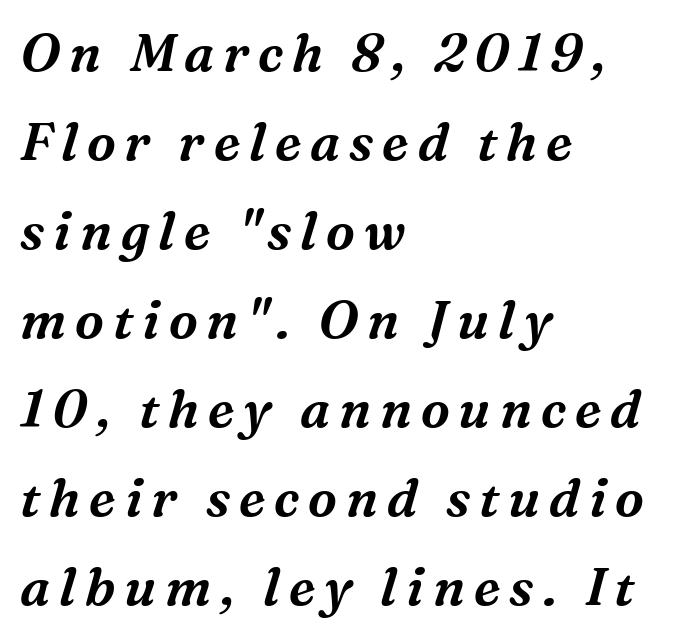
The image shows 52 px serif type, italic (leaning right); set left-aligned, line spacing 1.71x, not underlined; medium stroke contrast and a medium x-height.
